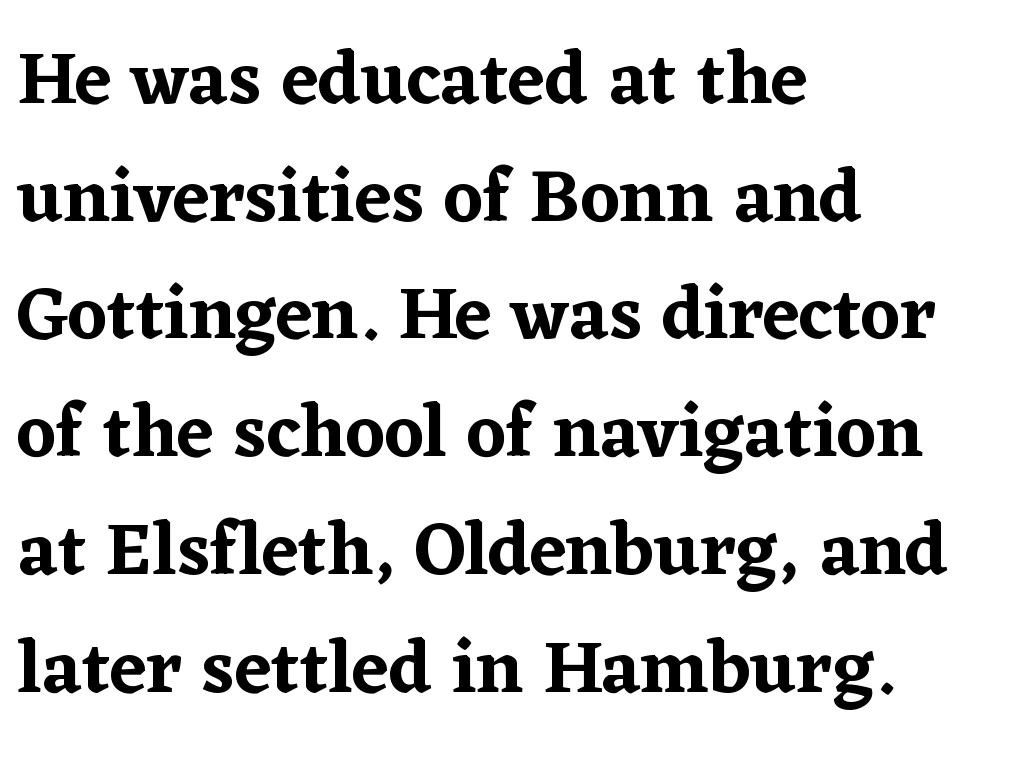
Q: Is the text italic (slanted)? A: No, it is upright.
Q: Is the typeface a serif or a sans-serif typeface? A: Serif.
Q: Is the text underlined? A: No.
Q: How is the paragraph aligned? A: Left-aligned.
Q: Is the spacing between letters normal or unusually wide? A: Normal.
Q: Is the spacing between lines tight, normal or loose? A: Normal.
Q: Width (condensed, normal, or wide)? A: Normal.
Q: Stroke contrast? A: Low.
Q: x-height? A: Medium.
Q: Monospaced? A: No.
